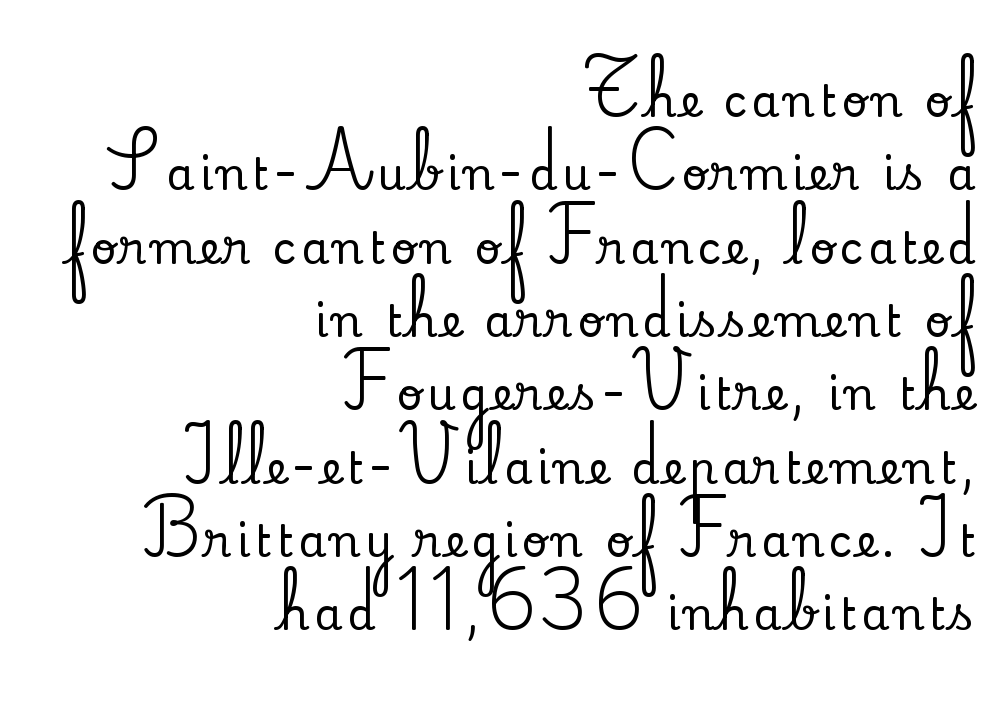
The strip under each line holds only bare page. One glance says typical: line gaps are just what's usual. This rendering uses right alignment, leaving the left contour irregular. Letterform terminals end in serifs throughout the passage.
